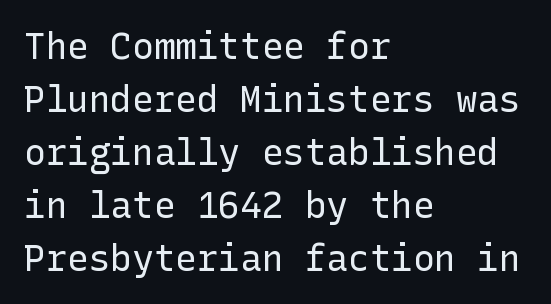
The image shows 36 px regular-weight sans-serif type, upright; set left-aligned, normal line spacing (1.47x), normal letter spacing, not underlined; low stroke contrast and a medium x-height.
